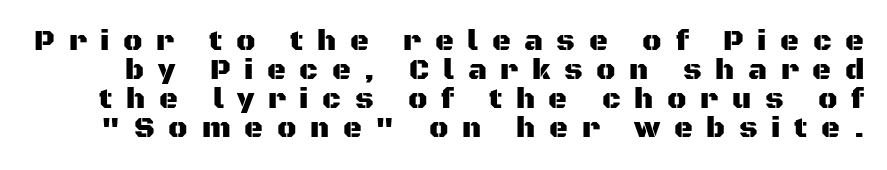
Unlike italic type, these characters show no tilt at all. Look at the tracking — it's clearly loosened, letters drifting apart. This block would grow much taller if given ordinary leading; it's compressed now. Spacing verdict: proportional, widths tailored to each character. Words float on clear page, feet unadorned.
